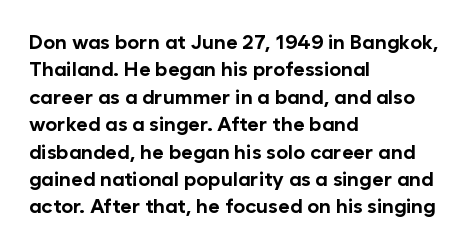
Q: Is the text bold? A: Yes.
Q: Is the text italic (slanted)? A: No, it is upright.
Q: Is the text underlined? A: No.
Q: How is the paragraph aligned? A: Left-aligned.
Q: Is the spacing between letters normal or unusually wide? A: Normal.
Q: Is the spacing between lines tight, normal or loose? A: Normal.
